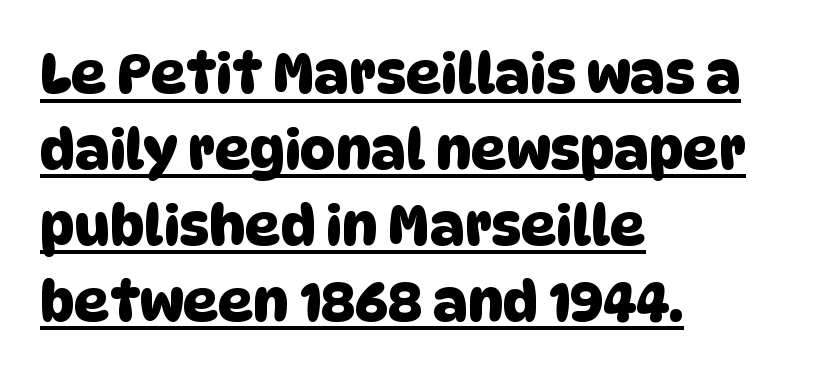
Q: Is the typeface a serif or a sans-serif typeface? A: Sans-serif.
Q: Is the text underlined? A: Yes.
Q: How is the paragraph aligned? A: Left-aligned.
Q: Is the spacing between letters normal or unusually wide? A: Normal.
Q: Is the spacing between lines tight, normal or loose? A: Normal.
Q: Width (condensed, normal, or wide)? A: Normal.
Q: Stroke contrast? A: Low.
Q: x-height? A: Large.
Q: Monospaced? A: No.
